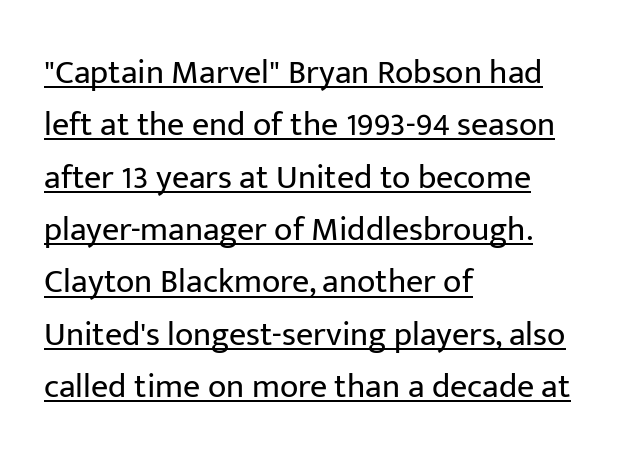
The letterforms sit at book weight or below. No extra tracking has been applied to these lines. Typographically, this falls in the sans-serif category. The rendering uses the underline text-decoration.
